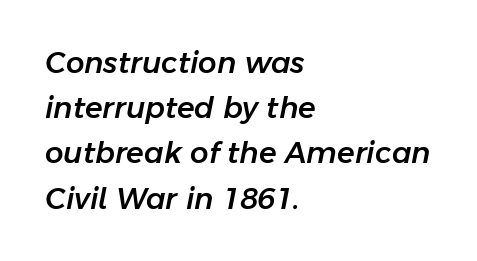
Q: Is the text italic (slanted)? A: Yes, it leans right by about 11 degrees.
Q: Is the text underlined? A: No.
Q: How is the paragraph aligned? A: Left-aligned.
Q: Is the spacing between letters normal or unusually wide? A: Normal.
Q: Is the spacing between lines tight, normal or loose? A: Normal.
Q: Width (condensed, normal, or wide)? A: Normal.
Q: Stroke contrast? A: Low.
Q: x-height? A: Medium.
Q: Monospaced? A: No.
